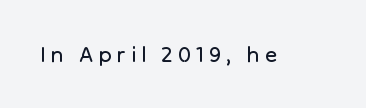
Q: Is the text bold? A: No.
Q: Is the text italic (slanted)? A: No, it is upright.
Q: Is the text underlined? A: No.
Q: Is the spacing between letters normal or unusually wide? A: Unusually wide.
